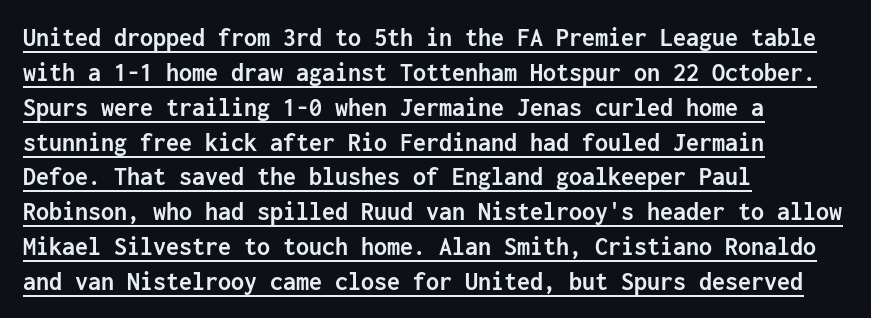
The image shows 26 px bold type, upright; set left-aligned, normal line spacing (1.34x), normal letter spacing, underlined.
